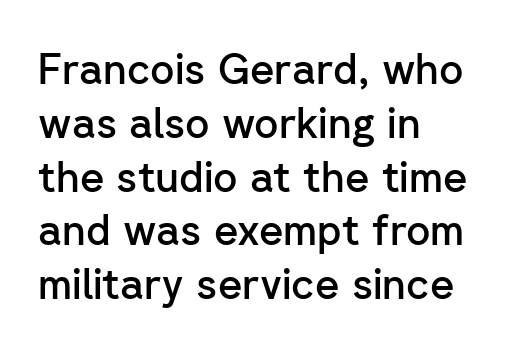
{"serif": "no", "italic": "no", "bold": "semi", "weight": "semibold", "width": "normal", "stroke_contrast": "low", "x_height": "medium", "monospaced": "no", "underline": "no", "align": "left", "line_spacing": "normal", "line_spacing_ratio": 1.28, "letter_spacing": "normal", "letter_spacing_em": 0.0, "glyph_px": 42}
